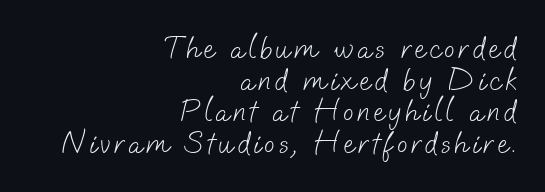
The image shows 31 px light sans-serif type; set right-aligned, tight line spacing (1.02x), not underlined; low stroke contrast and a small x-height.
